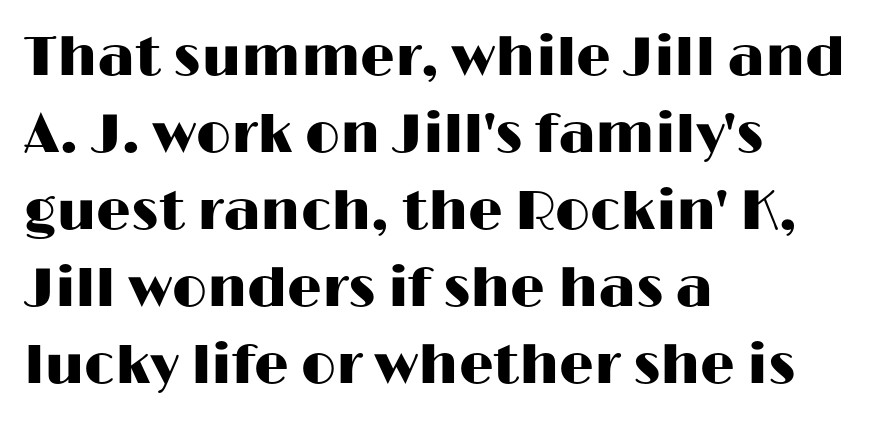
The image shows 55 px wide sans-serif type, upright; set left-aligned, normal line spacing (1.4x), normal letter spacing, not underlined; high stroke contrast and a medium x-height.
